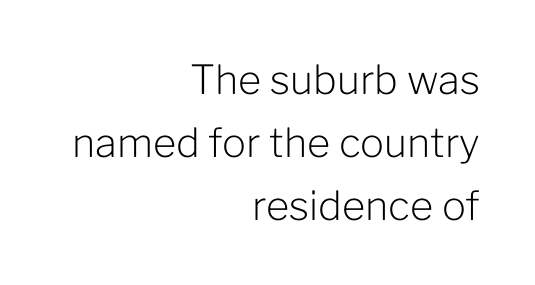
The image shows 40 px light sans-serif type, upright; set right-aligned, normal line spacing (1.57x), normal letter spacing, not underlined; low stroke contrast and a medium x-height.
